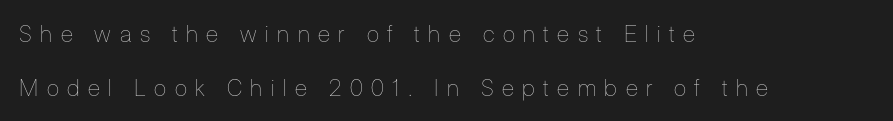
Compared with a typical body face, this is equally light or lighter still. This sample trades compactness for vertical openness between lines. Reading down the block, your eye returns to a fixed left position each line. The lettering stays uniformly vertical, giving the passage a roman look.
